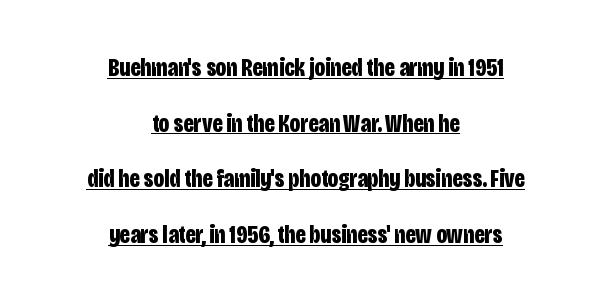
Q: Is the text bold? A: Yes.
Q: Is the text italic (slanted)? A: No, it is upright.
Q: Is the text underlined? A: Yes.
Q: How is the paragraph aligned? A: Centered.
Q: Is the spacing between letters normal or unusually wide? A: Normal.
Q: Is the spacing between lines tight, normal or loose? A: Loose.
